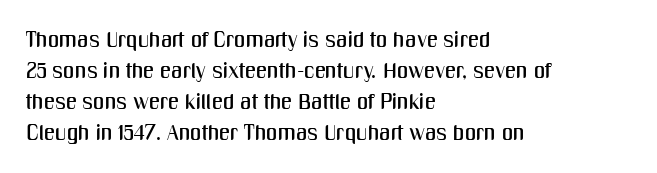
Q: Is the text italic (slanted)? A: No, it is upright.
Q: Is the text underlined? A: No.
Q: How is the paragraph aligned? A: Left-aligned.
Q: Is the spacing between letters normal or unusually wide? A: Normal.
Q: Is the spacing between lines tight, normal or loose? A: Normal.
